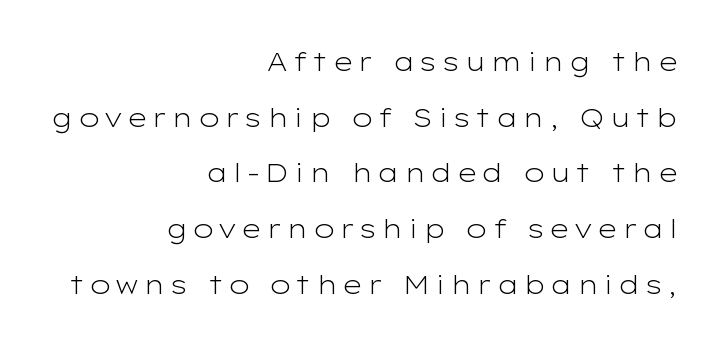
The image shows 26 px text type, upright; set right-aligned, loose line spacing (2.14x), not underlined.
